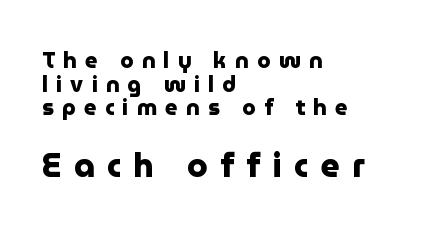
{"serif": "no", "italic": "no", "bold": "yes", "weight": "heavy", "width": "normal", "stroke_contrast": "low", "x_height": "medium", "monospaced": "no", "underline": "no", "align": "left", "line_spacing": "tight", "line_spacing_ratio": 1.07, "letter_spacing": "wide", "letter_spacing_em": 0.37, "larger_block": "second", "size_ratio": 1.5, "glyph_px": 33}
